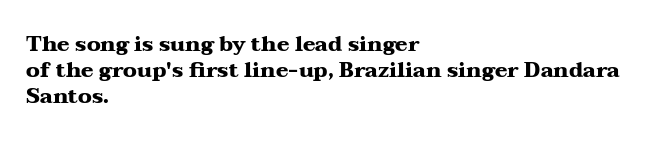
The image shows 21 px bold type, upright; set left-aligned, normal line spacing (1.25x), normal letter spacing, not underlined.
